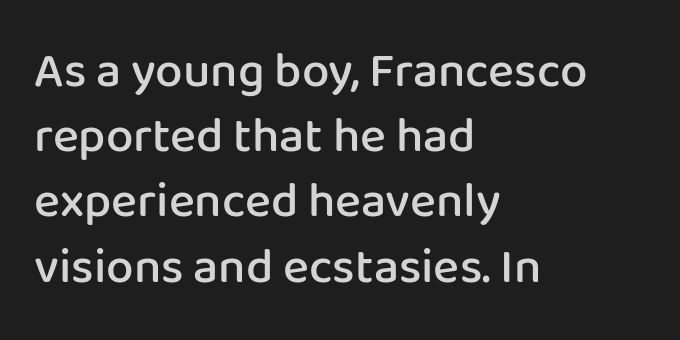
The image shows 49 px semibold sans-serif type, upright; set left-aligned, normal line spacing (1.33x), normal letter spacing, not underlined; low stroke contrast and a medium x-height.
